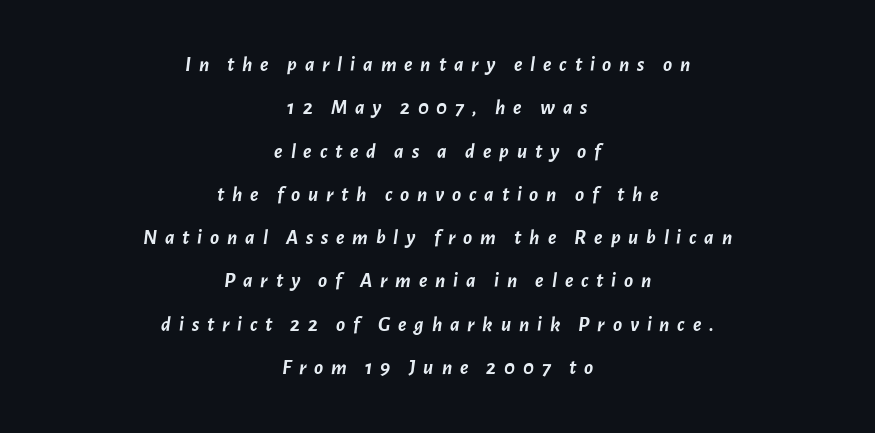
The image shows 21 px bold type, italic (leaning right); set centered, loose line spacing (2.06x), unusually wide letter spacing (+0.37 em), not underlined.
